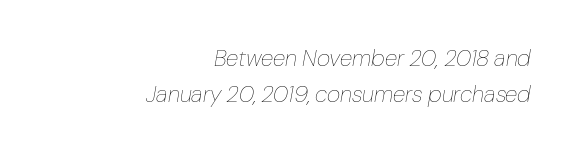
The glyphs are unaccompanied by any horizontal stroke below them. On a weight scale, this lands at 450 or below. Default kerning and tracking; the words read as compact shapes. You can tell it's italic because the verticals aren't actually vertical.
